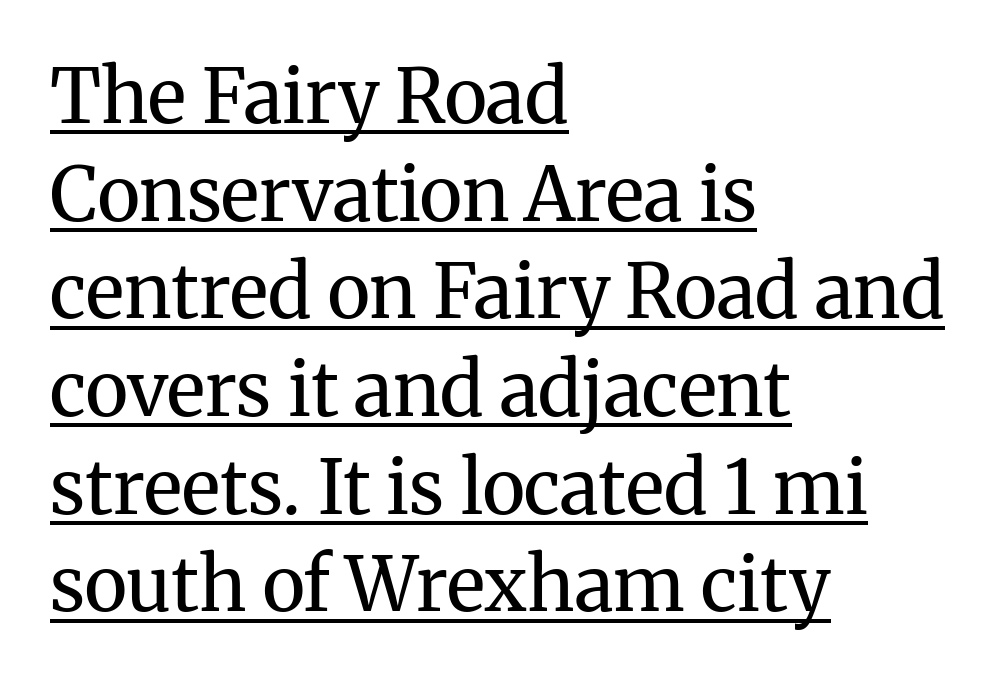
This sample keeps an unexceptional amount of space between lines. These lines are set flush left with a ragged right edge. Honestly, the letter spacing is just normal — you wouldn't notice it. This is roman type, the default non-slanted kind.
